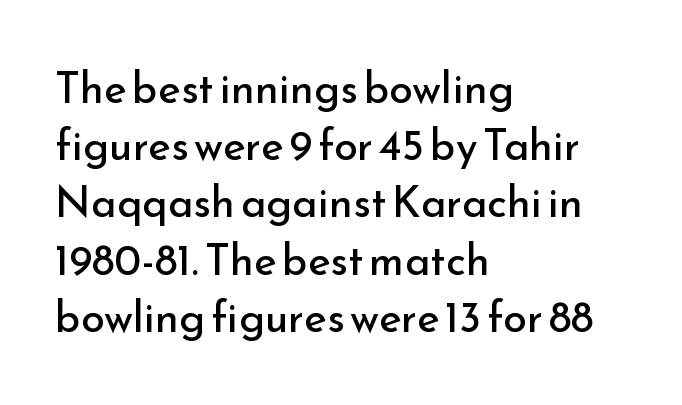
The image shows 43 px regular-weight sans-serif type, upright; set left-aligned, normal line spacing (1.33x), normal letter spacing, not underlined; low stroke contrast and a small x-height.
